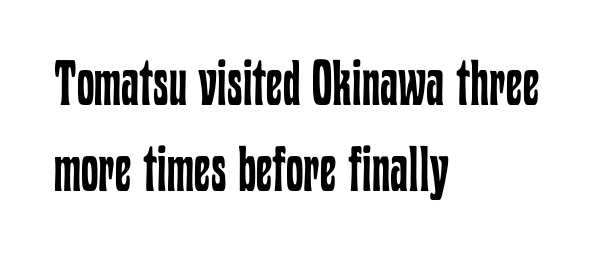
{"italic": "no", "bold": "no", "weight": "regular", "width": "condensed", "stroke_contrast": "low", "x_height": "medium", "monospaced": "no", "underline": "no", "align": "left", "line_spacing": "normal", "line_spacing_ratio": 1.36, "letter_spacing": "normal", "letter_spacing_em": 0.0, "glyph_px": 63}
